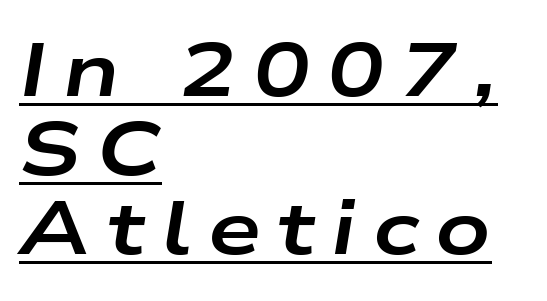
{"italic": "yes", "lean": "right", "slant_degrees": 9, "bold": "yes", "weight": "bold", "width": "wide", "stroke_contrast": "low", "x_height": "medium", "monospaced": "no", "underline": "yes", "align": "left", "line_spacing": "tight", "line_spacing_ratio": 1.04, "letter_spacing": "wide", "letter_spacing_em": 0.22, "glyph_px": 76}
